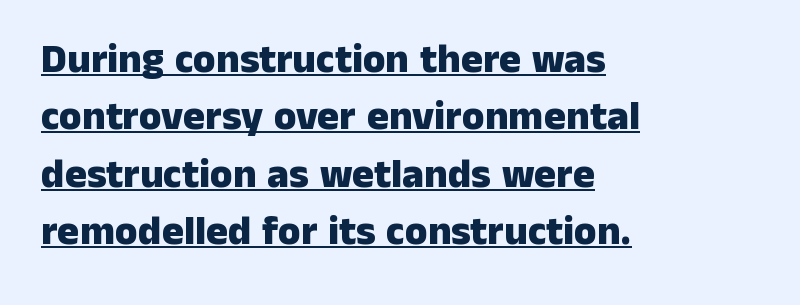
Every row of glyphs begins at an identical x-position on the left. Normally led — the rows are evenly, conventionally spaced. Here the designer chose a conventional face with non-uniform glyph widths. Chunky letters — that's bold for sure. This rendering features underlined lettering. Is the letter spacing exaggerated? No — it looks like the ordinary default.
